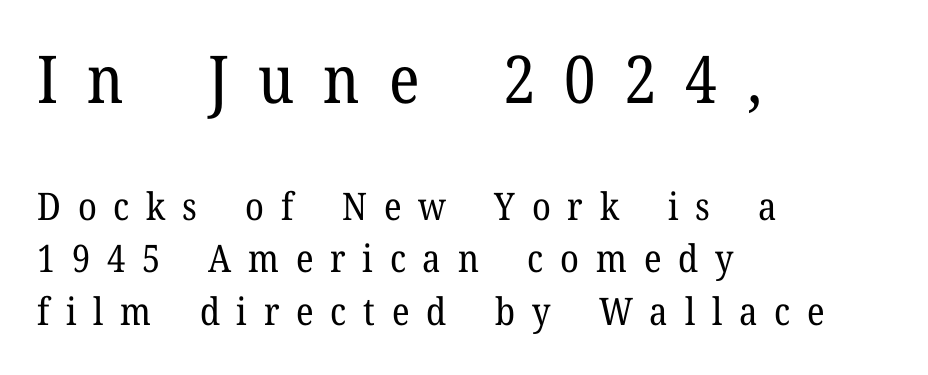
Classification — serif. Inter-character spacing is expanded well beyond the font's built-in metrics. These lines were composed using upright roman letters. Caption: face not bold, strokes unweighted.
